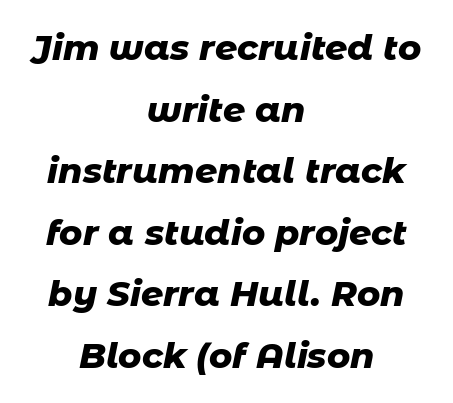
The image shows 35 px heavy type, italic (leaning right); set centered, line spacing 1.76x, normal letter spacing, not underlined; low stroke contrast and a medium x-height.
